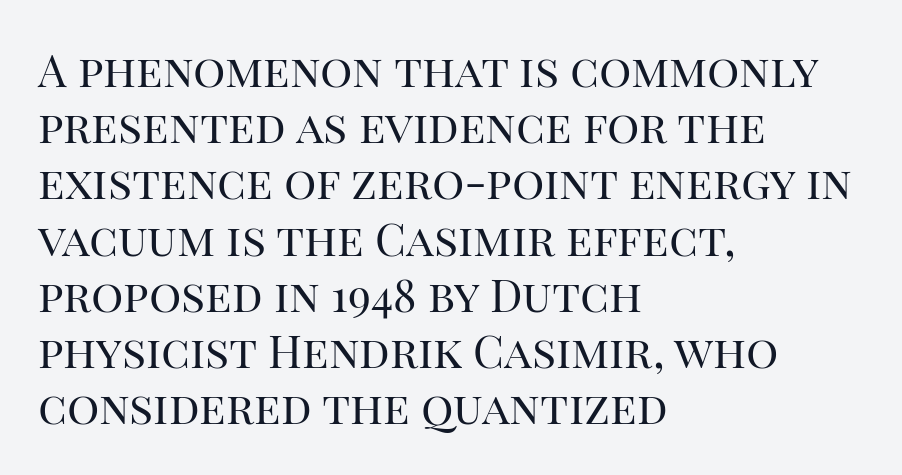
The image shows 45 px regular-weight serif type, upright; set left-aligned, normal line spacing (1.25x), normal letter spacing, not underlined; high stroke contrast and a large x-height.
